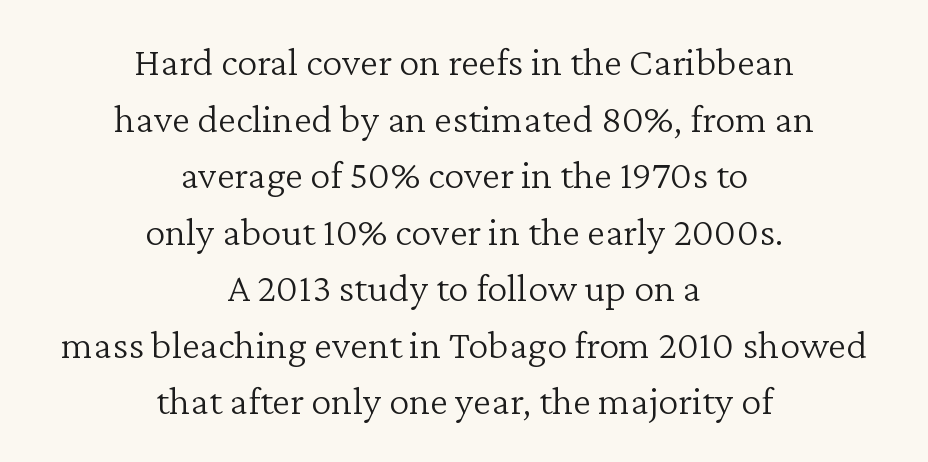
Q: Is the text bold? A: No.
Q: Is the text italic (slanted)? A: No, it is upright.
Q: Is the typeface a serif or a sans-serif typeface? A: Serif.
Q: Is the text underlined? A: No.
Q: How is the paragraph aligned? A: Centered.
Q: Is the spacing between letters normal or unusually wide? A: Normal.
Q: Is the spacing between lines tight, normal or loose? A: Normal.
Q: Width (condensed, normal, or wide)? A: Normal.
Q: Stroke contrast? A: Low.
Q: x-height? A: Medium.
Q: Monospaced? A: No.
